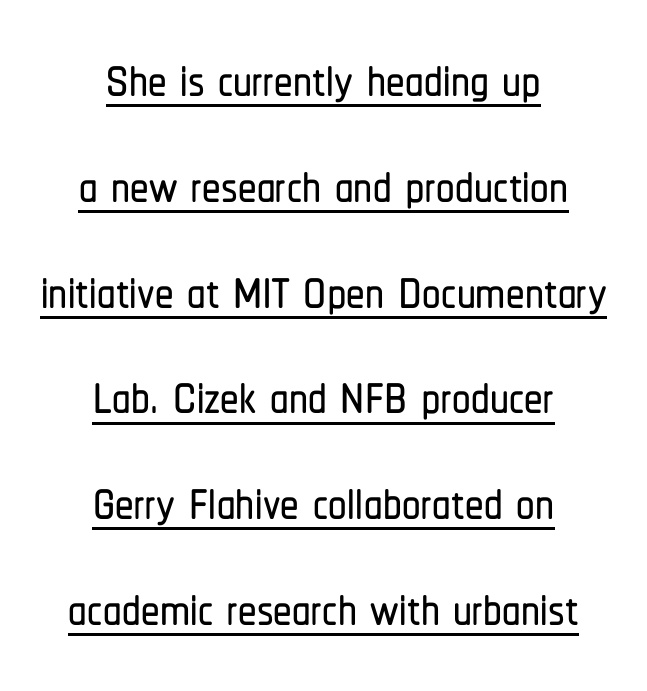
{"serif": "no", "italic": "no", "width": "condensed", "stroke_contrast": "low", "x_height": "medium", "monospaced": "no", "underline": "yes", "align": "center", "line_spacing": "normal", "line_spacing_ratio": 1.43, "letter_spacing": "normal", "letter_spacing_em": 0.0, "glyph_px": 74}
